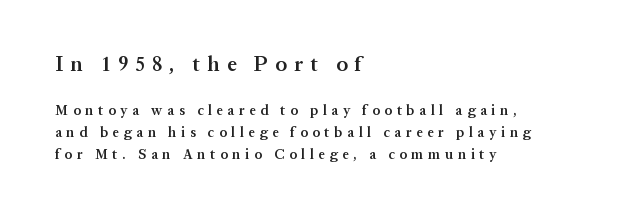
Notice the strokes are somewhat thickened but not fully heavy: this is a semibold. Horizontally, the lines are justified to the leading edge only. In terms of leading, this rendering sits right in the middle. Lines of text with bare space underneath. The lettering holds an erect, upright posture throughout. These two chunks differ in scale, with the top chunk taking the larger measure.
